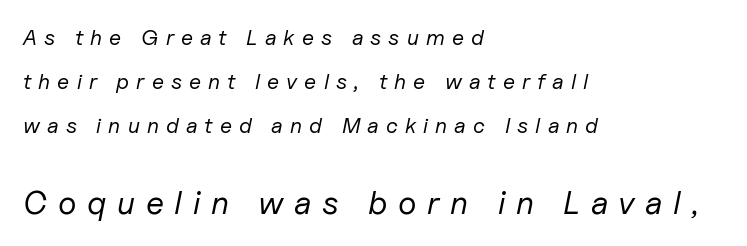
{"italic": "yes", "lean": "right", "slant_degrees": 11, "bold": "no", "weight": "regular", "width": "normal", "stroke_contrast": "low", "x_height": "medium", "monospaced": "no", "underline": "no", "align": "left", "line_spacing": "loose", "line_spacing_ratio": 2.01, "letter_spacing": "wide", "letter_spacing_em": 0.32, "larger_block": "second", "size_ratio": 1.5, "glyph_px": 33}
